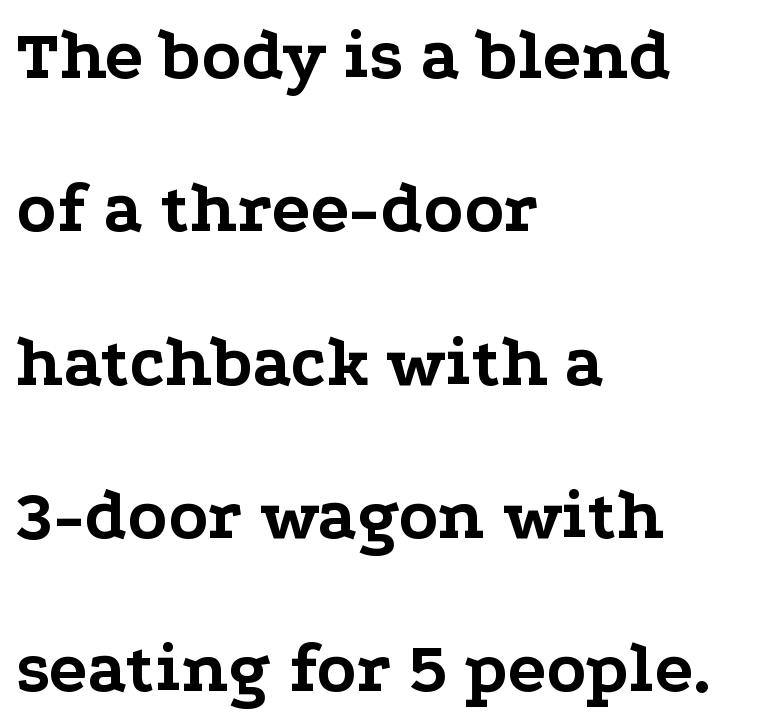
Q: Is the text bold? A: Yes.
Q: Is the text italic (slanted)? A: No, it is upright.
Q: Is the typeface a serif or a sans-serif typeface? A: Serif.
Q: Is the text underlined? A: No.
Q: How is the paragraph aligned? A: Left-aligned.
Q: Is the spacing between letters normal or unusually wide? A: Normal.
Q: Is the spacing between lines tight, normal or loose? A: Loose.
Q: Width (condensed, normal, or wide)? A: Wide.
Q: Stroke contrast? A: Low.
Q: x-height? A: Medium.
Q: Monospaced? A: No.
